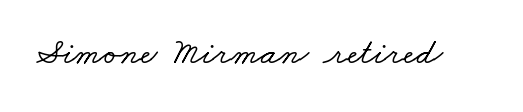
Q: Is the typeface a serif or a sans-serif typeface? A: Serif.
Q: Is the text underlined? A: No.
Q: Is the spacing between letters normal or unusually wide? A: Normal.
Q: Width (condensed, normal, or wide)? A: Wide.
Q: Stroke contrast? A: Low.
Q: x-height? A: Small.
Q: Monospaced? A: No.
